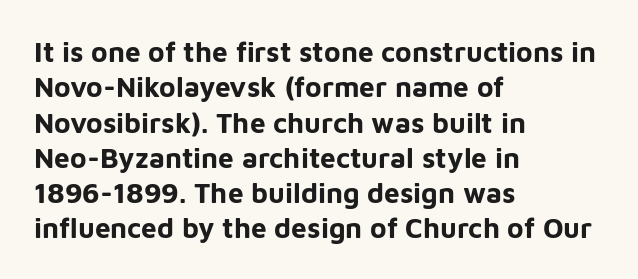
{"serif": "no", "italic": "no", "bold": "yes", "weight": "bold", "width": "normal", "stroke_contrast": "low", "x_height": "medium", "monospaced": "no", "underline": "no", "align": "left", "line_spacing": "normal", "line_spacing_ratio": 1.26, "letter_spacing": "normal", "letter_spacing_em": 0.0, "glyph_px": 28}
